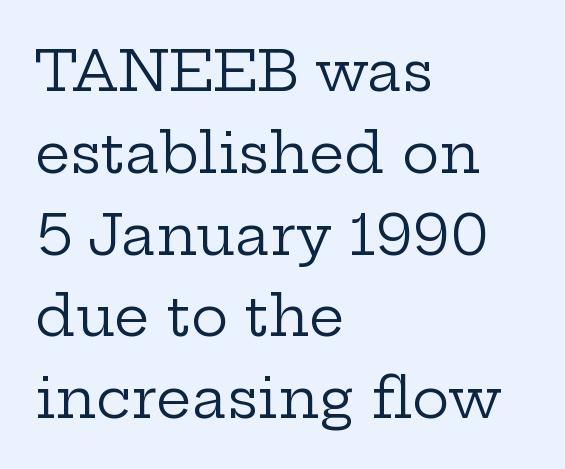
The gap between lines stays unmarked. Regarding serifs, this sample has them. The typography opts for an upright posture over an oblique one. Horizontally, the lines are justified to the leading edge only. No chunkiness to these letters — they're not bold. In terms of letterspacing, this is plain default setting.
